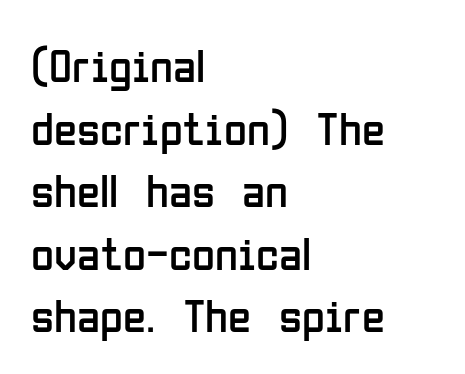
{"serif": "no", "italic": "no", "bold": "no", "weight": "regular", "width": "condensed", "stroke_contrast": "low", "x_height": "medium", "monospaced": "no", "underline": "no", "align": "left", "line_spacing": "normal", "line_spacing_ratio": 1.33, "letter_spacing": "normal", "letter_spacing_em": 0.0, "glyph_px": 47}
